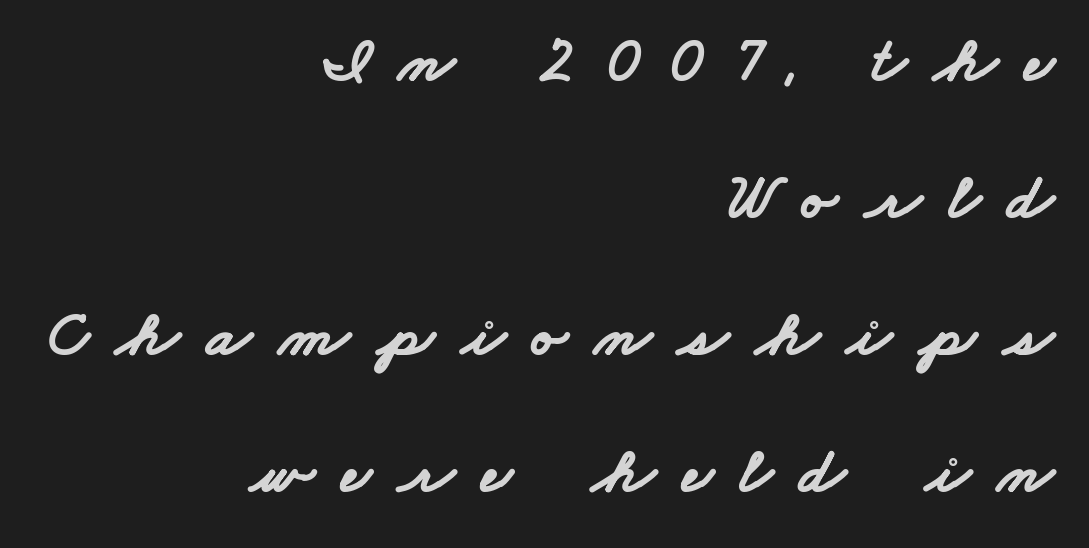
{"serif": "no", "bold": "yes", "weight": "bold", "width": "wide", "stroke_contrast": "low", "x_height": "small", "monospaced": "no", "underline": "no", "align": "right", "line_spacing": "loose", "line_spacing_ratio": 2.11, "letter_spacing": "wide", "letter_spacing_em": 0.42, "glyph_px": 65}
